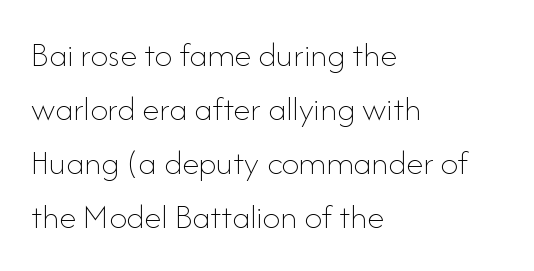
{"italic": "no", "bold": "no", "weight": "thin", "width": "normal", "stroke_contrast": "low", "x_height": "small", "monospaced": "no", "underline": "no", "align": "left", "line_spacing": "normal", "line_spacing_ratio": 1.54, "letter_spacing": "normal", "letter_spacing_em": 0.0, "glyph_px": 35}
